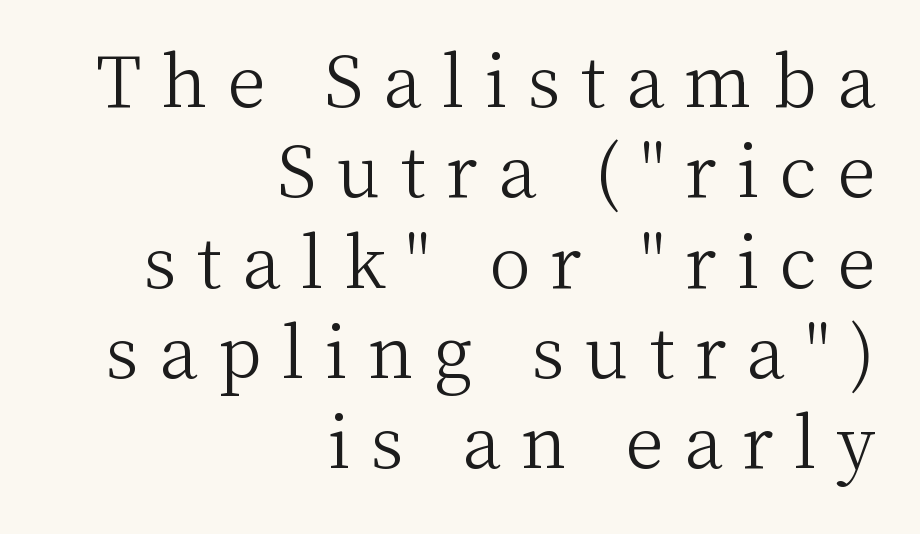
Q: Is the text bold? A: No.
Q: Is the text italic (slanted)? A: No, it is upright.
Q: Is the typeface a serif or a sans-serif typeface? A: Serif.
Q: Is the text underlined? A: No.
Q: How is the paragraph aligned? A: Right-aligned.
Q: Is the spacing between letters normal or unusually wide? A: Unusually wide.
Q: Is the spacing between lines tight, normal or loose? A: Normal.
Q: Width (condensed, normal, or wide)? A: Normal.
Q: Stroke contrast? A: Medium.
Q: x-height? A: Medium.
Q: Monospaced? A: No.
